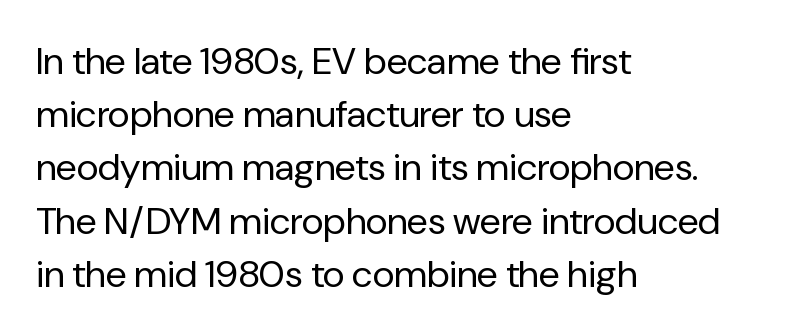
{"serif": "no", "italic": "no", "bold": "no", "weight": "regular", "width": "normal", "stroke_contrast": "low", "x_height": "medium", "monospaced": "no", "underline": "no", "align": "left", "line_spacing": "normal", "line_spacing_ratio": 1.4, "letter_spacing": "normal", "letter_spacing_em": 0.0, "glyph_px": 38}
